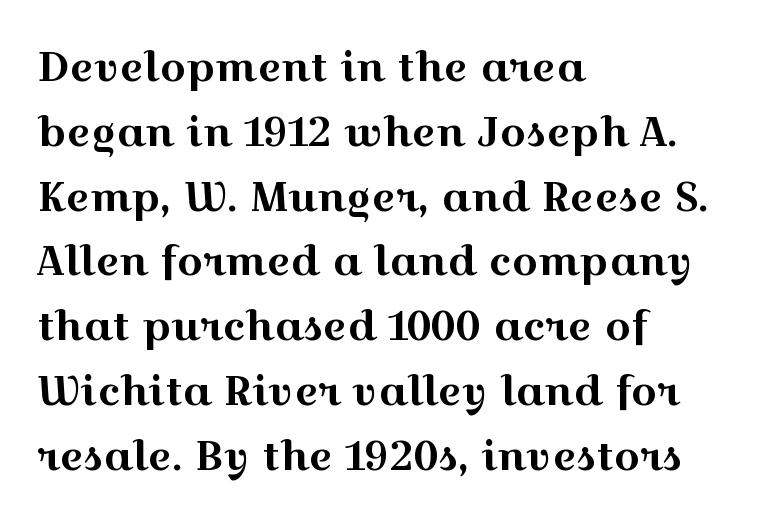
The image shows 41 px wide serif type, upright; set left-aligned, normal line spacing (1.58x), normal letter spacing, not underlined; a medium x-height.
